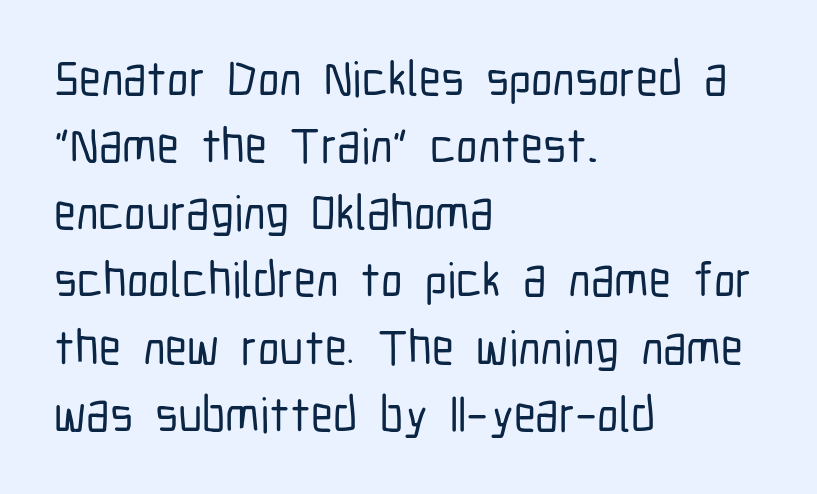
The image shows 49 px condensed sans-serif type, upright; set left-aligned, normal line spacing (1.37x), normal letter spacing, not underlined; low stroke contrast and a medium x-height.
